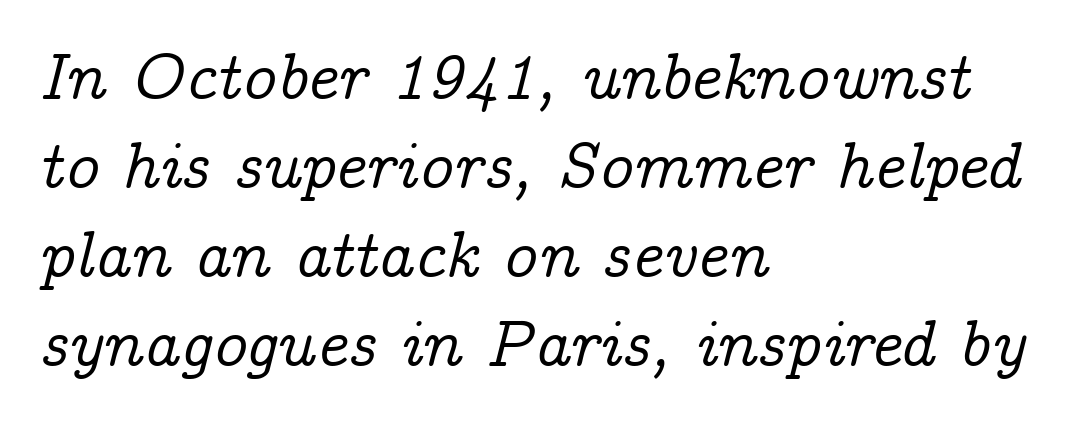
The axis of the letterforms is tilted away from vertical. Just letters on the line, the space beneath them empty. Proportional: the letters do not fall into vertical columns. This sample uses a serif face.
